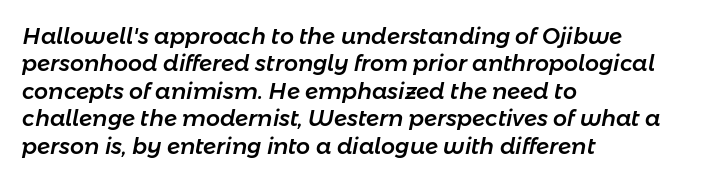
Q: Is the text italic (slanted)? A: Yes, it leans right by about 11 degrees.
Q: Is the text underlined? A: No.
Q: How is the paragraph aligned? A: Left-aligned.
Q: Is the spacing between letters normal or unusually wide? A: Normal.
Q: Is the spacing between lines tight, normal or loose? A: Normal.
